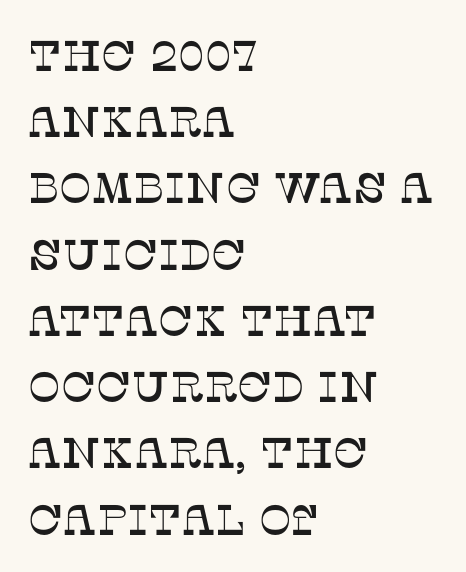
Observe the serifs anchoring each vertical stroke in this sample. This sample keeps an unexceptional amount of space between lines. Clear beneath every line of the passage. Every row of glyphs begins at an identical x-position on the left. This rendering leaves character spacing at its baseline value.
